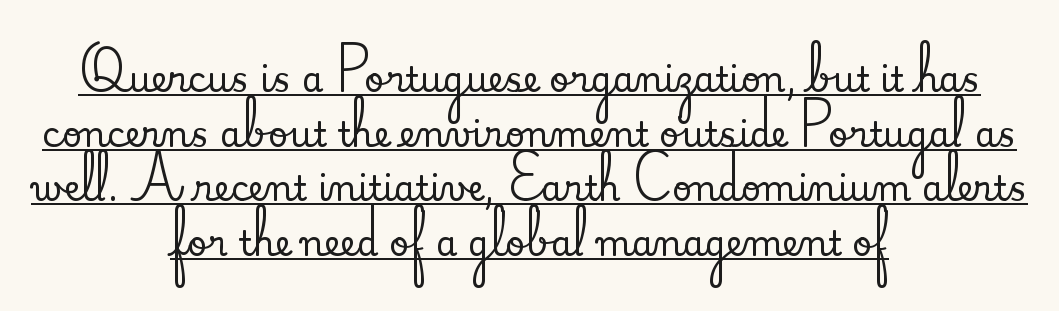
Q: Is the text italic (slanted)? A: No, it is upright.
Q: Is the typeface a serif or a sans-serif typeface? A: Serif.
Q: Is the text underlined? A: Yes.
Q: How is the paragraph aligned? A: Centered.
Q: Is the spacing between letters normal or unusually wide? A: Normal.
Q: Is the spacing between lines tight, normal or loose? A: Normal.
Q: Width (condensed, normal, or wide)? A: Normal.
Q: Stroke contrast? A: Medium.
Q: x-height? A: Small.
Q: Monospaced? A: No.
